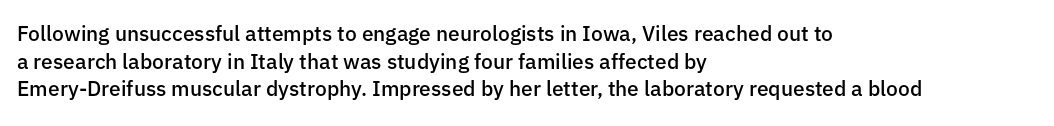
{"italic": "no", "bold": "semi", "underline": "no", "align": "left", "line_spacing": "normal", "line_spacing_ratio": 1.31, "letter_spacing": "normal", "letter_spacing_em": 0.0, "glyph_px": 21}
